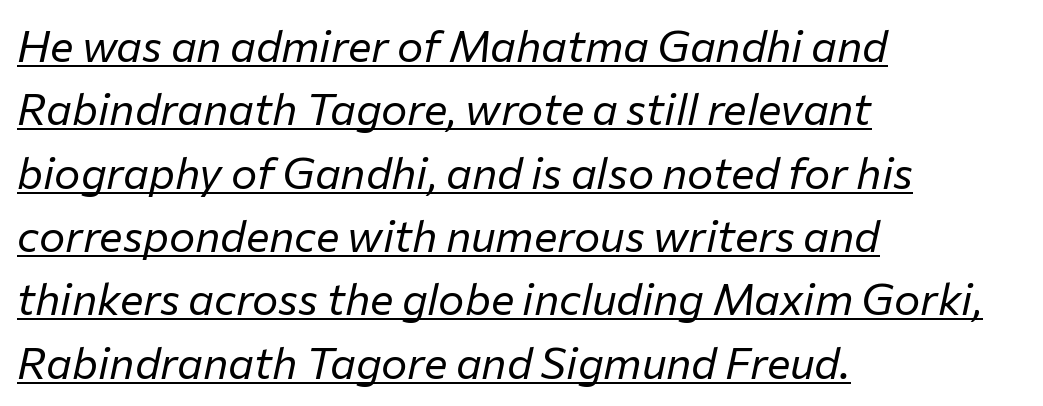
The image shows 44 px regular-weight type, italic (leaning right); set left-aligned, normal line spacing (1.44x), normal letter spacing, underlined; low stroke contrast and a medium x-height.
